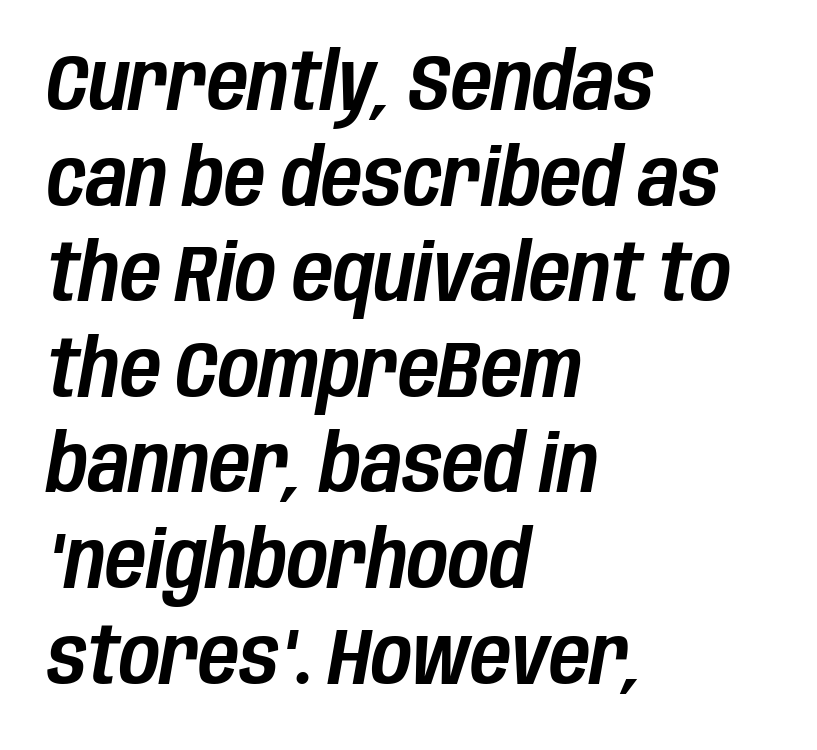
The rendering applies a slant to the glyphs. Just letters on the line, the space beneath them empty. The type is set solid horizontally, with unmodified tracking. Short and long lines alike share a common starting point at left. A typesetter would call this proportional, since set widths differ per character.
